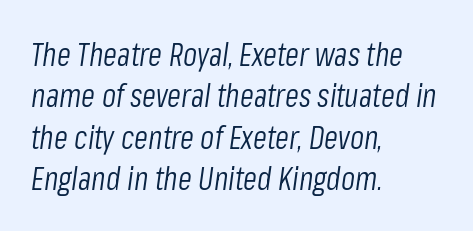
{"italic": "yes", "lean": "right", "slant_degrees": 8, "bold": "no", "weight": "light", "width": "condensed", "stroke_contrast": "low", "x_height": "medium", "monospaced": "no", "underline": "no", "align": "left", "line_spacing": "normal", "line_spacing_ratio": 1.29, "letter_spacing": "normal", "letter_spacing_em": 0.0, "glyph_px": 32}
